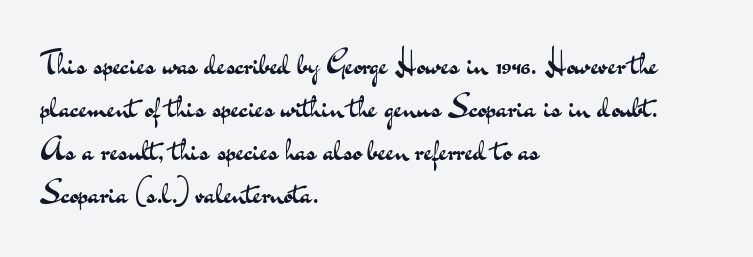
The image shows 32 px regular-weight, wide sans-serif type; set left-aligned, normal line spacing (1.34x), normal letter spacing, not underlined; medium stroke contrast and a small x-height.
